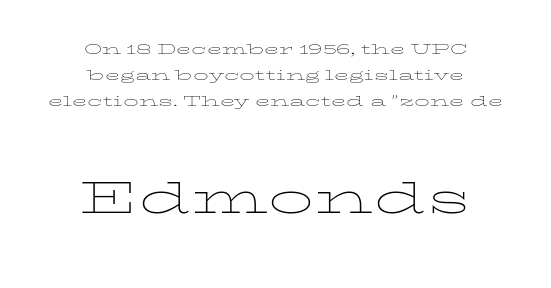
The image shows 60 px thin, wide type, upright; set centered, normal line spacing (1.31x), normal letter spacing, not underlined; the second (bottom) block is 3.0x larger; low stroke contrast and a medium x-height.
